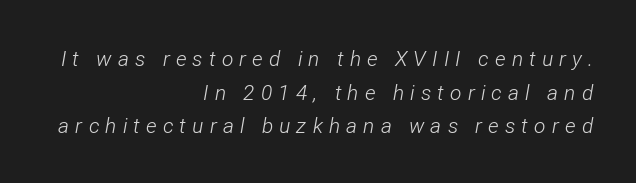
{"italic": "yes", "lean": "right", "slant_degrees": 12, "bold": "no", "underline": "no", "align": "right", "line_spacing": "normal", "line_spacing_ratio": 1.6, "letter_spacing": "wide", "letter_spacing_em": 0.29, "glyph_px": 21}
